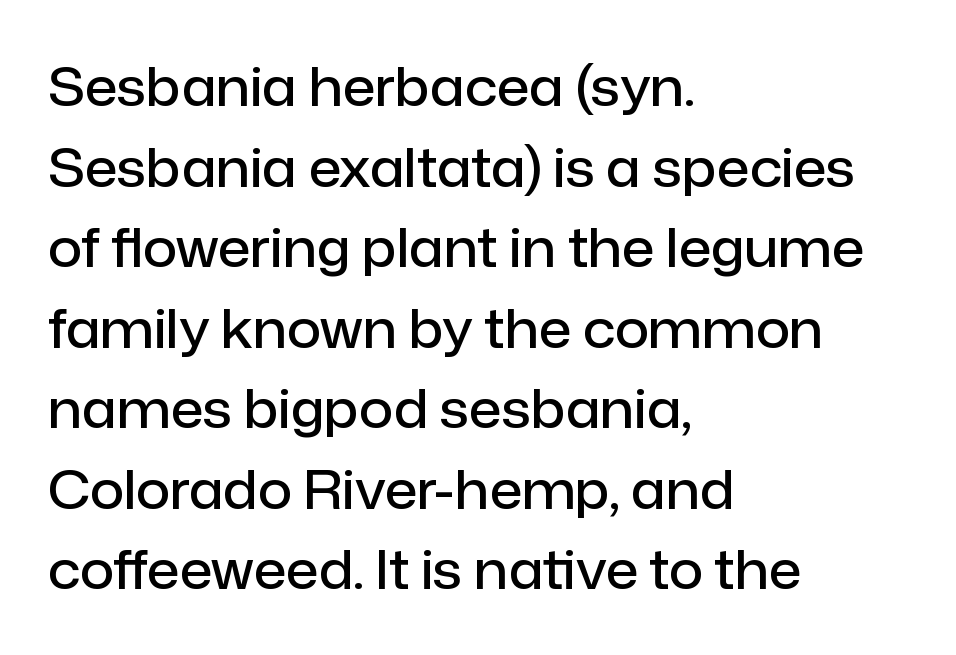
The image shows 53 px semibold sans-serif type, upright; set left-aligned, normal line spacing (1.52x), normal letter spacing, not underlined; low stroke contrast and a medium x-height.
